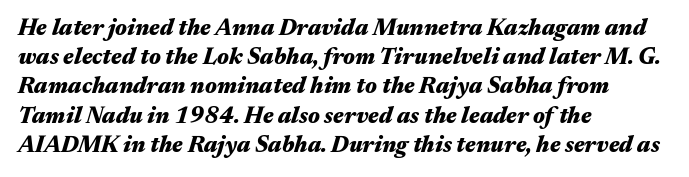
The image shows 23 px bold type, italic (leaning right); set left-aligned, normal line spacing (1.27x), normal letter spacing, not underlined.
